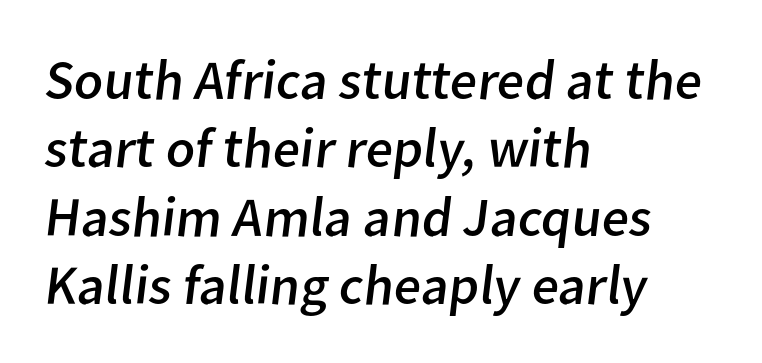
The image shows 56 px regular-weight sans-serif type; set left-aligned, line spacing 1.22x, normal letter spacing, not underlined; low stroke contrast and a medium x-height.
